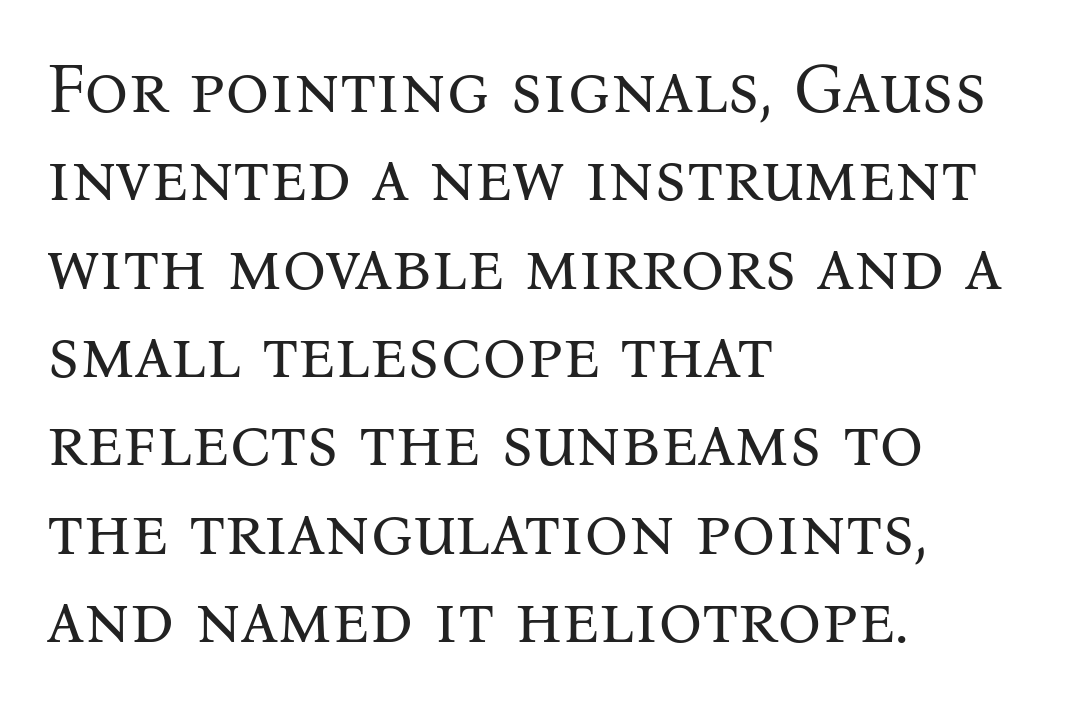
Q: Is the text bold? A: No.
Q: Is the text italic (slanted)? A: No, it is upright.
Q: Is the typeface a serif or a sans-serif typeface? A: Serif.
Q: Is the text underlined? A: No.
Q: How is the paragraph aligned? A: Left-aligned.
Q: Is the spacing between letters normal or unusually wide? A: Normal.
Q: Is the spacing between lines tight, normal or loose? A: Normal.
Q: Width (condensed, normal, or wide)? A: Normal.
Q: Stroke contrast? A: Medium.
Q: x-height? A: Medium.
Q: Monospaced? A: No.
